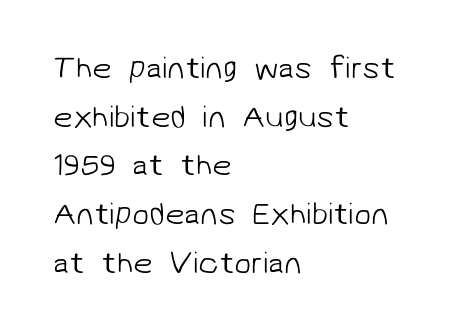
{"serif": "no", "bold": "no", "weight": "light", "width": "normal", "stroke_contrast": "low", "x_height": "medium", "monospaced": "no", "underline": "no", "align": "left", "line_spacing": "normal", "line_spacing_ratio": 1.57, "letter_spacing": "normal", "letter_spacing_em": 0.0, "glyph_px": 31}
